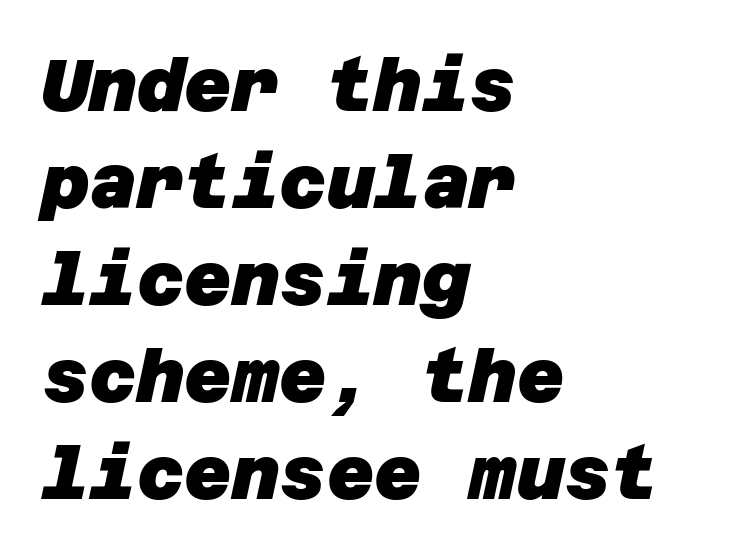
{"serif": "no", "bold": "yes", "weight": "heavy", "width": "normal", "stroke_contrast": "low", "x_height": "large", "underline": "no", "align": "left", "line_spacing": "normal", "line_spacing_ratio": 1.33, "letter_spacing": "normal", "letter_spacing_em": 0.0, "glyph_px": 73}
